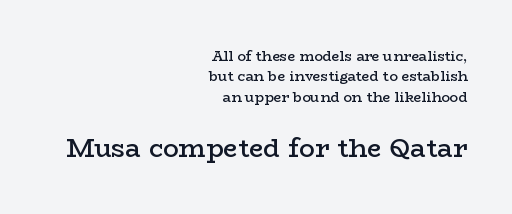
Q: Is the text bold? A: Semi-bold.
Q: Is the text italic (slanted)? A: No, it is upright.
Q: Is the text underlined? A: No.
Q: How is the paragraph aligned? A: Right-aligned.
Q: Is the spacing between letters normal or unusually wide? A: Normal.
Q: Is the spacing between lines tight, normal or loose? A: Normal.
Q: Which block of text is set in a larger size, the first (top) or the second (bottom)? A: The second (bottom) one.
